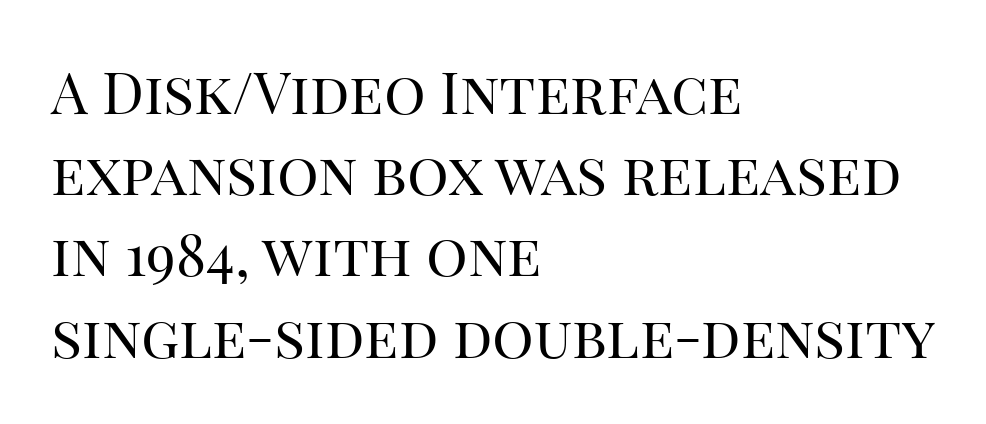
Q: Is the text bold? A: No.
Q: Is the text italic (slanted)? A: No, it is upright.
Q: Is the typeface a serif or a sans-serif typeface? A: Serif.
Q: Is the text underlined? A: No.
Q: How is the paragraph aligned? A: Left-aligned.
Q: Is the spacing between letters normal or unusually wide? A: Normal.
Q: Is the spacing between lines tight, normal or loose? A: Normal.
Q: Width (condensed, normal, or wide)? A: Normal.
Q: Stroke contrast? A: High.
Q: x-height? A: Large.
Q: Monospaced? A: No.
